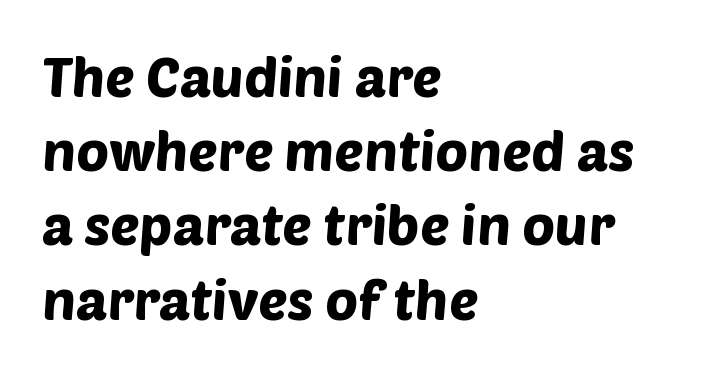
The image shows 55 px sans-serif type; set left-aligned, normal line spacing (1.35x), normal letter spacing, not underlined; low stroke contrast and a large x-height.
